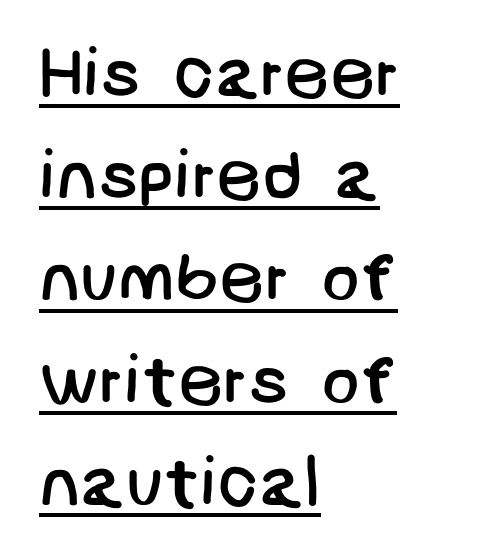
The image shows 71 px regular-weight sans-serif type; set left-aligned, normal line spacing (1.44x), normal letter spacing, underlined; low stroke contrast and a large x-height.
